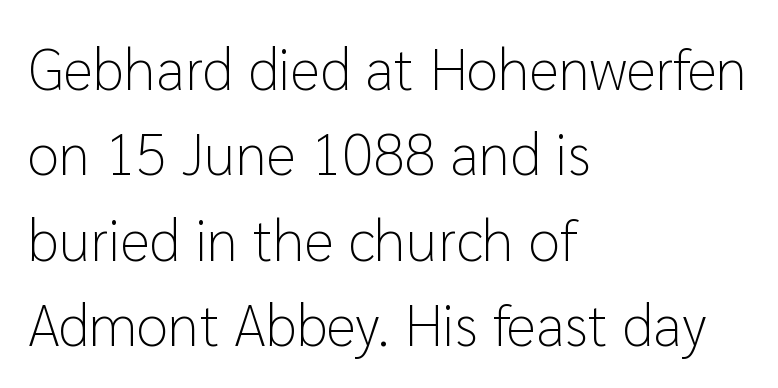
The image shows 58 px light sans-serif type, upright; set left-aligned, normal line spacing (1.47x), normal letter spacing, not underlined; low stroke contrast and a medium x-height.
